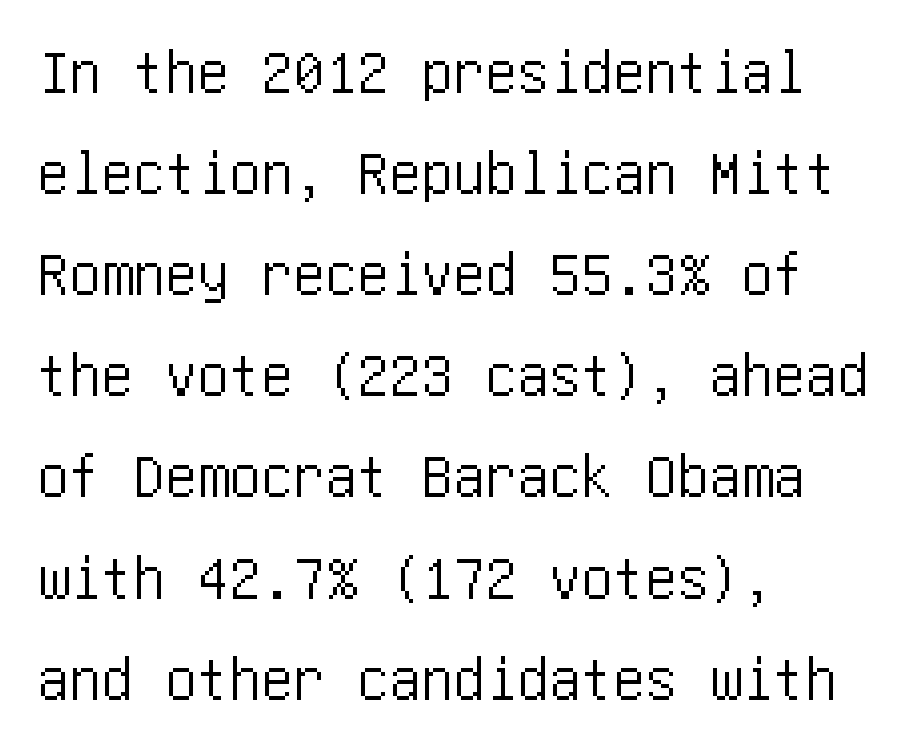
{"serif": "no", "italic": "no", "width": "condensed", "stroke_contrast": "low", "x_height": "large", "underline": "no", "align": "left", "line_spacing": "normal", "line_spacing_ratio": 1.58, "letter_spacing": "normal", "letter_spacing_em": 0.0, "glyph_px": 64}
